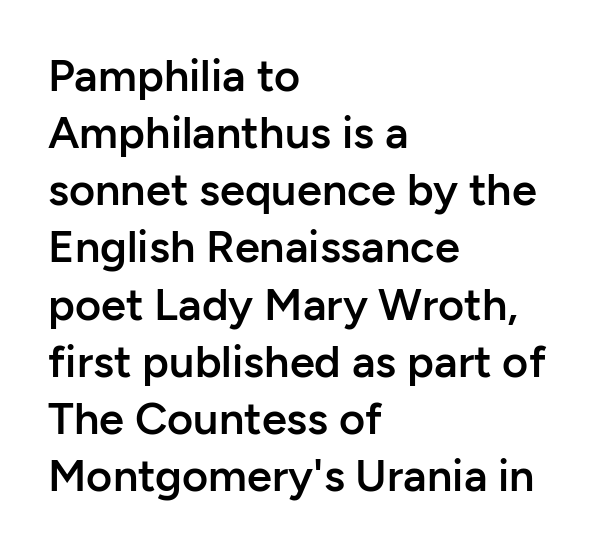
The image shows 45 px semibold sans-serif type, upright; set left-aligned, normal line spacing (1.27x), normal letter spacing, not underlined; low stroke contrast and a medium x-height.
